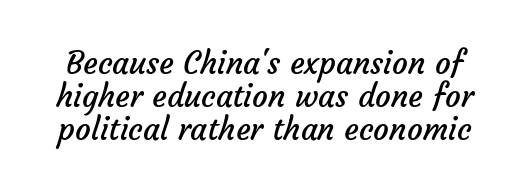
{"serif": "no", "bold": "no", "weight": "regular", "width": "normal", "stroke_contrast": "low", "x_height": "medium", "monospaced": "no", "underline": "no", "line_spacing": "tight", "line_spacing_ratio": 1.07, "letter_spacing": "normal", "letter_spacing_em": 0.0, "glyph_px": 31}
